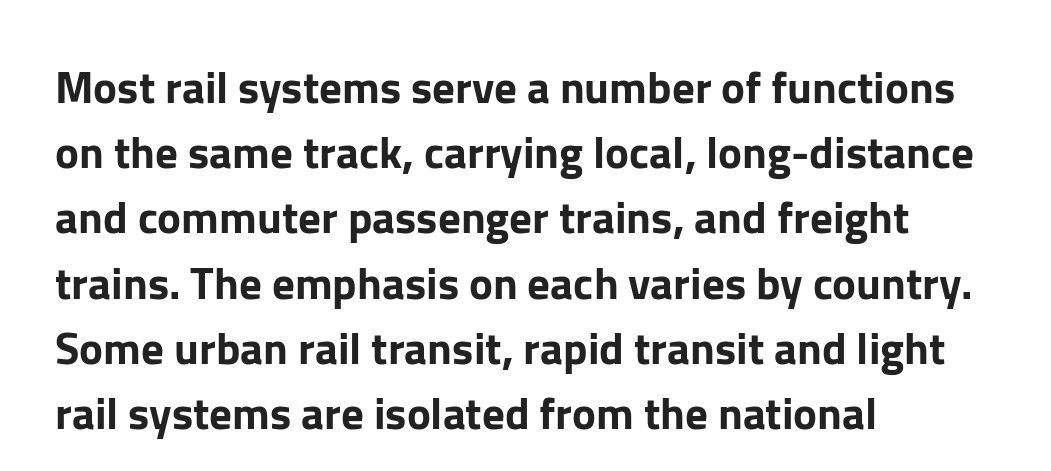
Only glyphs here, with clear space below each row. Tall strokes in this sample are plumb rather than angled. Line spacing here is normal. Is this a fixed-width face? No — the glyphs have proportional, varying widths. No feet cap the strokes, marking this as sans-serif type.
